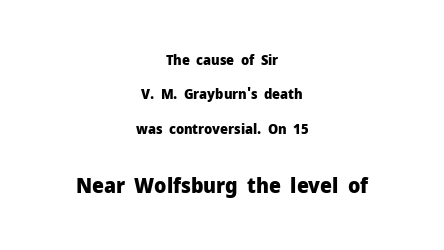
Q: Is the text bold? A: Yes.
Q: Is the text italic (slanted)? A: No, it is upright.
Q: Is the text underlined? A: No.
Q: How is the paragraph aligned? A: Centered.
Q: Is the spacing between letters normal or unusually wide? A: Normal.
Q: Is the spacing between lines tight, normal or loose? A: Loose.
Q: Which block of text is set in a larger size, the first (top) or the second (bottom)? A: The second (bottom) one.
